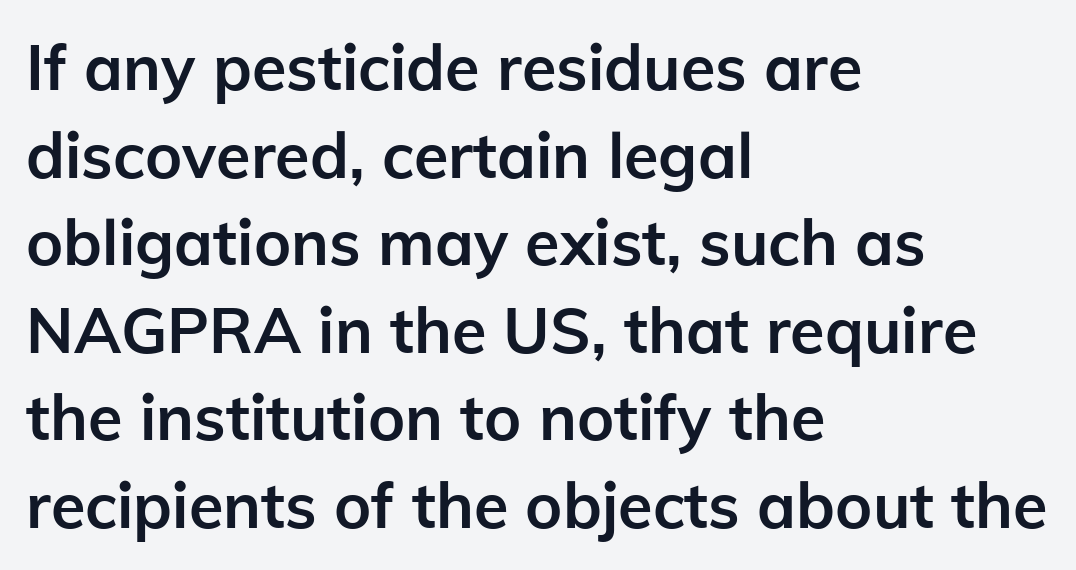
The image shows 63 px semibold sans-serif type, upright; set left-aligned, normal line spacing (1.39x), normal letter spacing, not underlined; low stroke contrast and a medium x-height.
